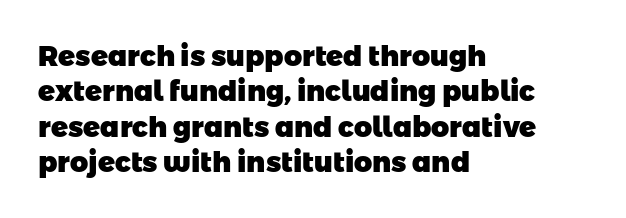
Q: Is the text bold? A: Yes.
Q: Is the typeface a serif or a sans-serif typeface? A: Sans-serif.
Q: Is the text underlined? A: No.
Q: How is the paragraph aligned? A: Left-aligned.
Q: Is the spacing between letters normal or unusually wide? A: Normal.
Q: Is the spacing between lines tight, normal or loose? A: Normal.
Q: Width (condensed, normal, or wide)? A: Normal.
Q: Stroke contrast? A: Low.
Q: x-height? A: Medium.
Q: Monospaced? A: No.
